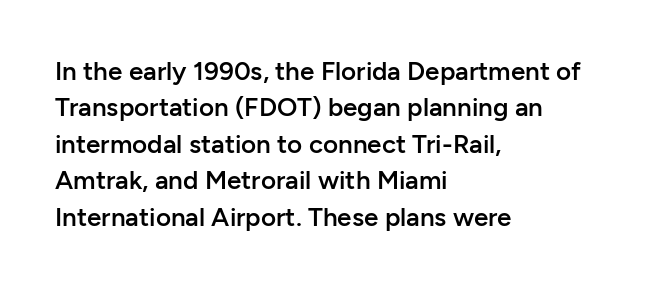
{"italic": "no", "bold": "semi", "underline": "no", "align": "left", "line_spacing": "normal", "line_spacing_ratio": 1.4, "letter_spacing": "normal", "letter_spacing_em": 0.0, "glyph_px": 26}
